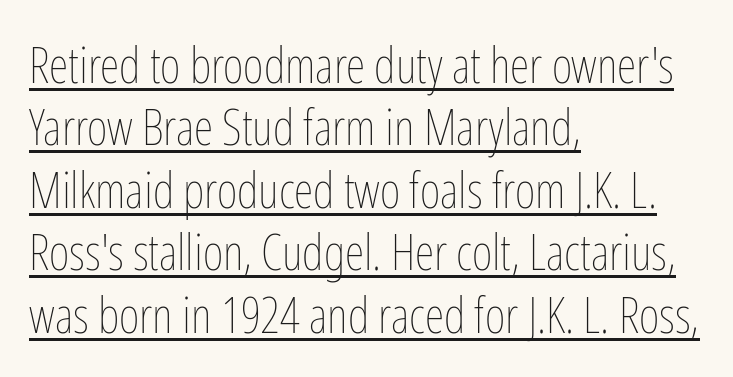
{"italic": "no", "bold": "no", "weight": "thin", "width": "condensed", "stroke_contrast": "low", "x_height": "medium", "monospaced": "no", "underline": "yes", "align": "left", "line_spacing": "normal", "line_spacing_ratio": 1.25, "letter_spacing": "normal", "letter_spacing_em": 0.0, "glyph_px": 50}
